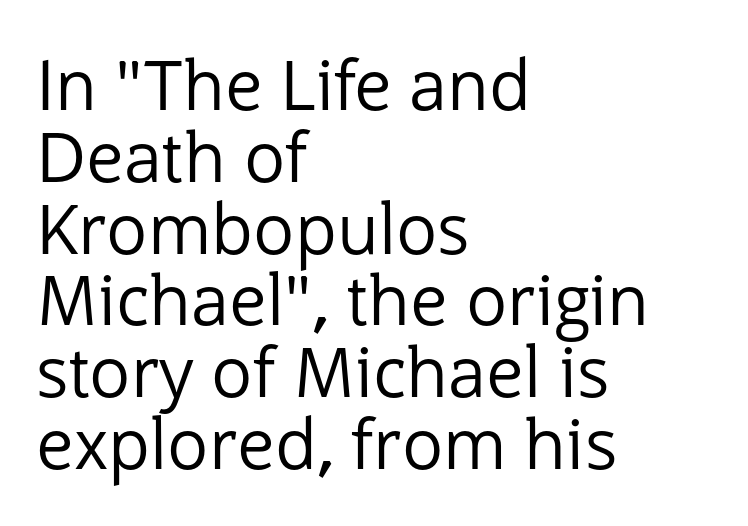
The image shows 69 px regular-weight sans-serif type, upright; set left-aligned, tight line spacing (1.04x), normal letter spacing, not underlined; low stroke contrast and a medium x-height.
